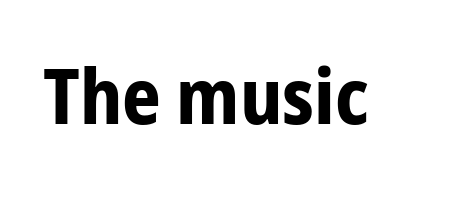
{"serif": "no", "italic": "no", "bold": "yes", "weight": "bold", "width": "condensed", "stroke_contrast": "low", "x_height": "medium", "monospaced": "no", "underline": "no", "letter_spacing": "normal", "letter_spacing_em": 0.0, "glyph_px": 76}
